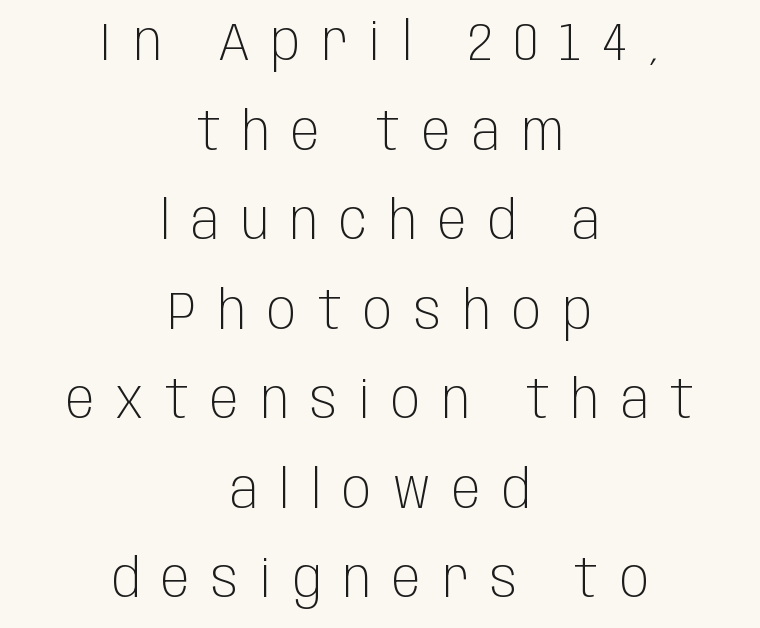
The image shows 53 px light, condensed sans-serif type, upright; set centered, normal line spacing (1.69x), unusually wide letter spacing (+0.41 em), not underlined; low stroke contrast and a large x-height.
